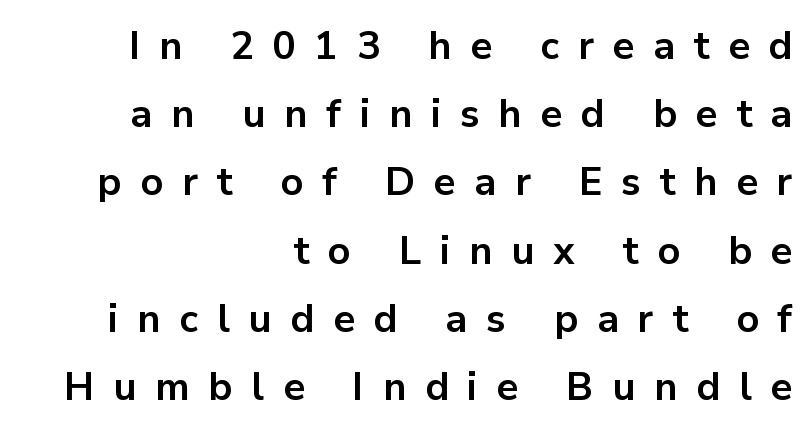
{"serif": "no", "italic": "no", "bold": "yes", "weight": "bold", "width": "normal", "stroke_contrast": "low", "x_height": "medium", "monospaced": "no", "underline": "no", "align": "right", "line_spacing_ratio": 1.75, "letter_spacing": "wide", "letter_spacing_em": 0.48, "glyph_px": 39}
